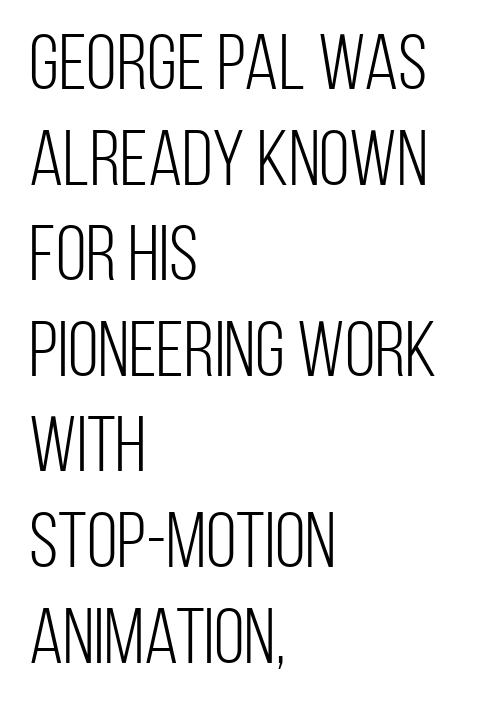
{"serif": "no", "italic": "no", "bold": "no", "weight": "light", "width": "condensed", "stroke_contrast": "low", "x_height": "large", "monospaced": "no", "underline": "no", "align": "left", "line_spacing_ratio": 1.21, "letter_spacing": "normal", "letter_spacing_em": 0.0, "glyph_px": 79}
